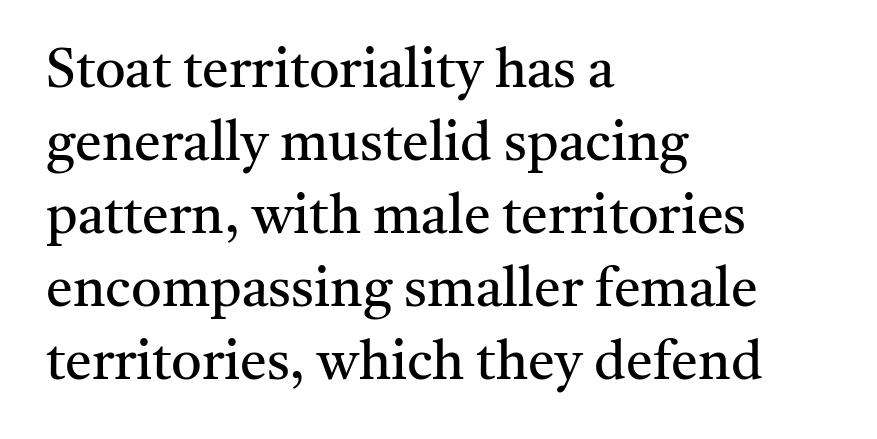
Q: Is the text bold? A: No.
Q: Is the text italic (slanted)? A: No, it is upright.
Q: Is the typeface a serif or a sans-serif typeface? A: Serif.
Q: Is the text underlined? A: No.
Q: How is the paragraph aligned? A: Left-aligned.
Q: Is the spacing between letters normal or unusually wide? A: Normal.
Q: Is the spacing between lines tight, normal or loose? A: Normal.
Q: Width (condensed, normal, or wide)? A: Normal.
Q: Stroke contrast? A: Medium.
Q: x-height? A: Medium.
Q: Monospaced? A: No.
